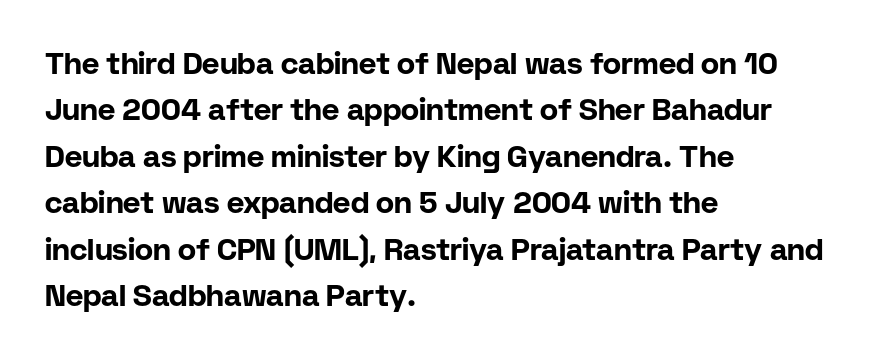
Underline: absent. Heavy, bold letterforms. The text was rendered using a sans face with plain stroke endings. The gaps between neighbouring characters are ordinary and unremarkable. The face used here is proportionally spaced, like ordinary book or web type. Ascenders rise straight up at ninety degrees.
